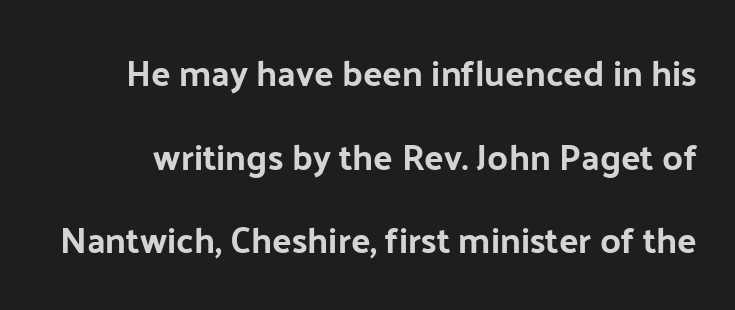
The image shows 36 px sans-serif type, upright; set loose line spacing (2.32x), normal letter spacing, not underlined; low stroke contrast and a medium x-height.
